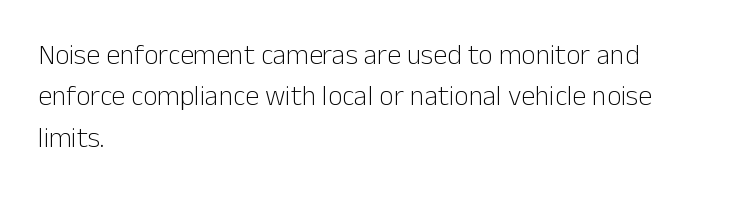
Q: Is the text bold? A: No.
Q: Is the text italic (slanted)? A: No, it is upright.
Q: Is the typeface a serif or a sans-serif typeface? A: Sans-serif.
Q: Is the text underlined? A: No.
Q: How is the paragraph aligned? A: Left-aligned.
Q: Is the spacing between letters normal or unusually wide? A: Normal.
Q: Is the spacing between lines tight, normal or loose? A: Normal.
Q: Width (condensed, normal, or wide)? A: Normal.
Q: Stroke contrast? A: Low.
Q: x-height? A: Medium.
Q: Monospaced? A: No.
